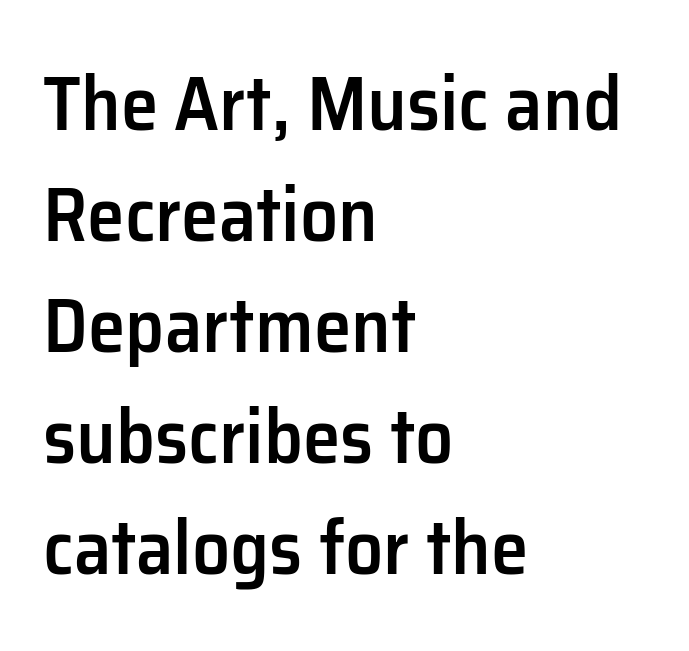
A bare baseline throughout the passage. The lines in this sample share a left origin and differ only in where they stop. Set as a demibold, roughly 600 on the weight scale. No italicization has been applied; the sample stays upright.
